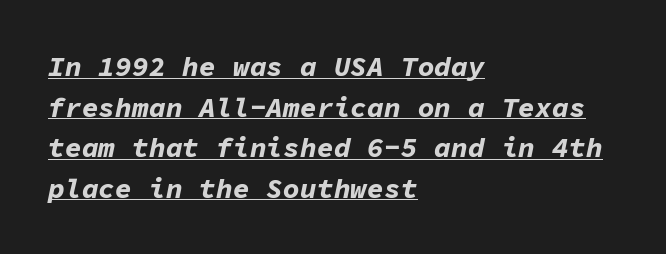
Is the type bold? Yes — the strokes are clearly thick and heavy. Yep, that's italic — everything's leaning. The face used here appears with an underline applied. Fixed-width glyphs throughout — classic coding-font behaviour. Layout note: lines flush left. Leading matches the norm, producing a regular column.
